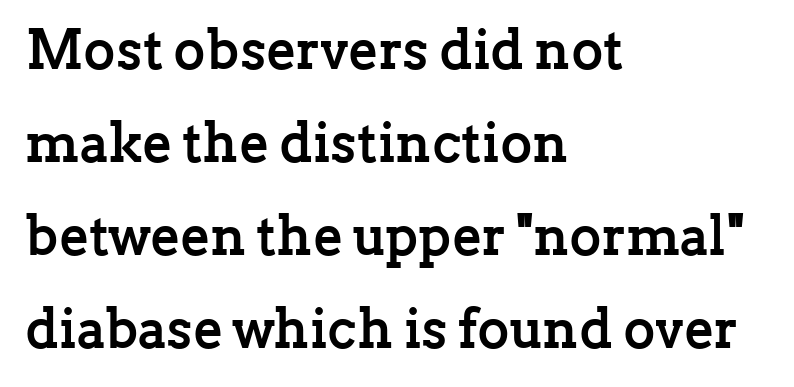
Varying glyph widths throughout — classic text-font behaviour. I'd call this a serif setting — the letters wear small feet. Nobody touched the tracking dial on this one. All the whitespace from short lines collects on the right. Italic? Not at all — the glyphs are vertical.
